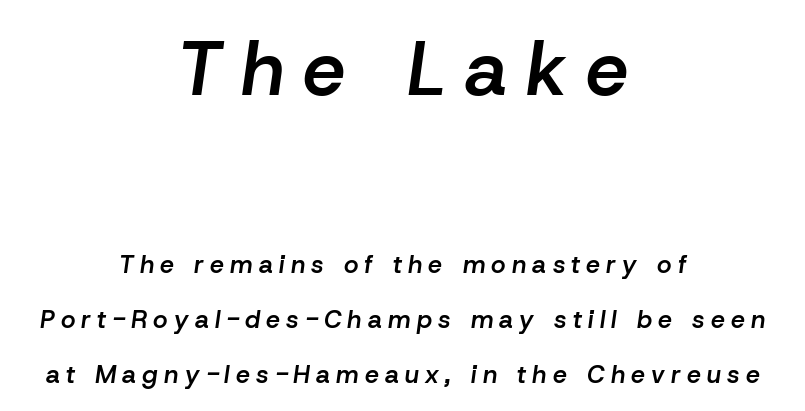
The text carries the slant typical of an italic or oblique font. The letters advance in unequal steps, a hallmark of proportional type. Inter-character spacing is expanded well beyond the font's built-in metrics. Check under the words: just untouched page. The compositor balanced each line on the midline. These lines carry some extra weight — a demibold, not a full bold.
